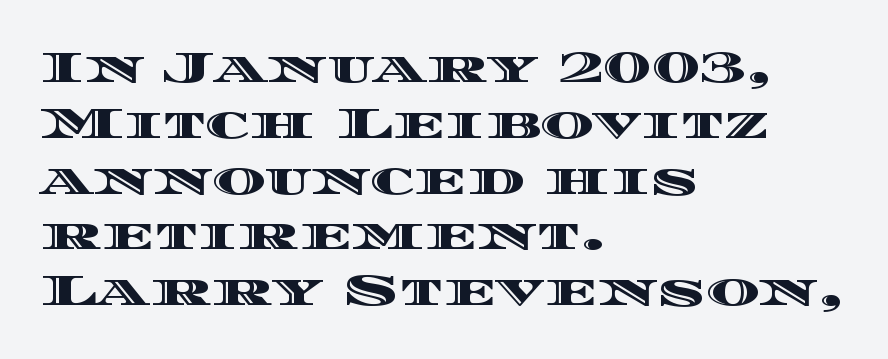
The image shows 45 px wide type, upright; set left-aligned, line spacing 1.24x, normal letter spacing, not underlined; a large x-height.
